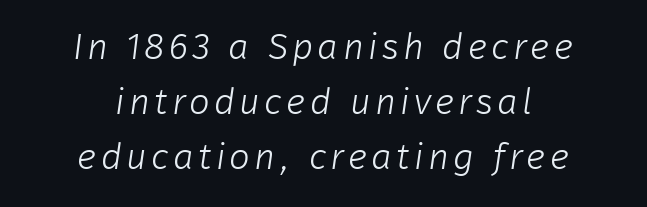
The image shows 37 px light sans-serif type; set centered, normal line spacing (1.49x), not underlined; low stroke contrast and a medium x-height.
